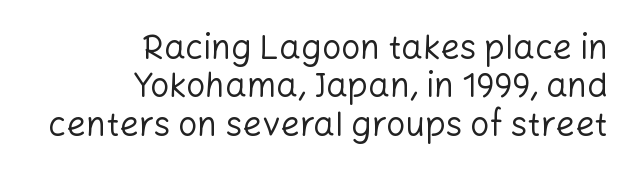
Observe the absence of serifs on each vertical stroke in this sample. Every stem runs plumb, perpendicular to the baseline. Which margin do the lines hug? The right one — the left edge is uneven. These lines are rendered in a variable-pitch font.
